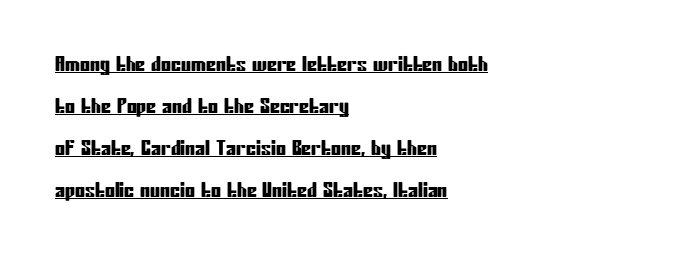
Leftover space on each line is placed entirely after the last word. Nothing unusual about the tracking: characters are spaced as the font intends. You can see a thin bar hugging the bottom of the glyphs. The specimen reads as upright at a glance. Compared with typical paragraphs, the rows here are farther apart.
